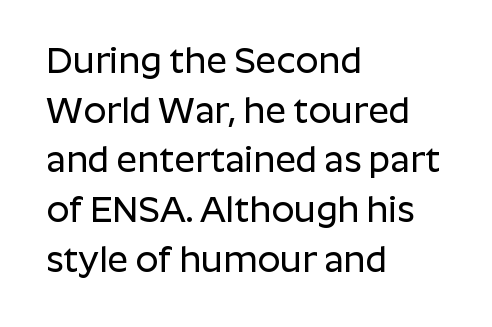
The image shows 36 px sans-serif type, upright; set left-aligned, normal line spacing (1.38x), normal letter spacing, not underlined; low stroke contrast and a medium x-height.
